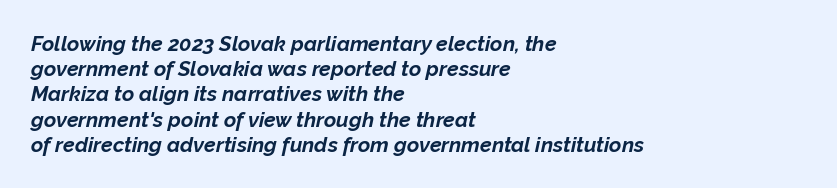
The words here are not underlined. Each word holds together tightly as a unit, with standard inter-letter gaps. The passage is arranged the way most books set body copy — flush left. Does the lettering tilt? It does — this is italic. You'd pick this weight for a headline — it's a proper bold.
